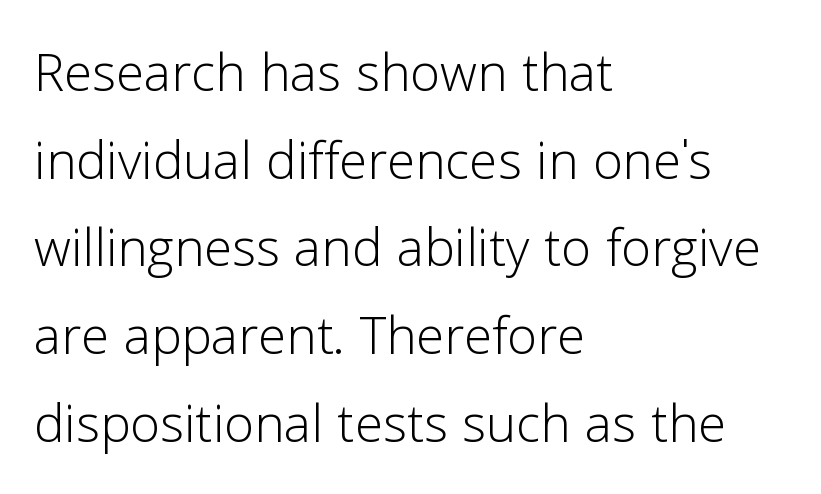
Q: Is the text bold? A: No.
Q: Is the text italic (slanted)? A: No, it is upright.
Q: Is the typeface a serif or a sans-serif typeface? A: Sans-serif.
Q: Is the text underlined? A: No.
Q: How is the paragraph aligned? A: Left-aligned.
Q: Is the spacing between letters normal or unusually wide? A: Normal.
Q: Is the spacing between lines tight, normal or loose? A: Normal.
Q: Width (condensed, normal, or wide)? A: Normal.
Q: Stroke contrast? A: Low.
Q: x-height? A: Medium.
Q: Monospaced? A: No.
